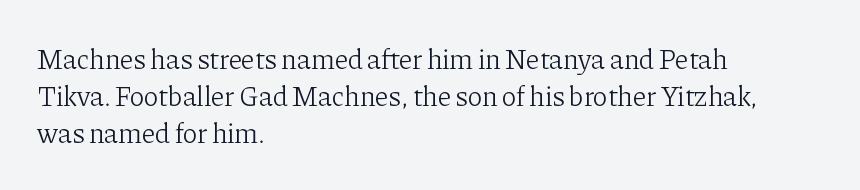
Q: Is the text bold? A: No.
Q: Is the text italic (slanted)? A: No, it is upright.
Q: Is the typeface a serif or a sans-serif typeface? A: Serif.
Q: Is the text underlined? A: No.
Q: How is the paragraph aligned? A: Left-aligned.
Q: Is the spacing between letters normal or unusually wide? A: Normal.
Q: Is the spacing between lines tight, normal or loose? A: Normal.
Q: Width (condensed, normal, or wide)? A: Normal.
Q: Stroke contrast? A: Low.
Q: x-height? A: Medium.
Q: Monospaced? A: No.
